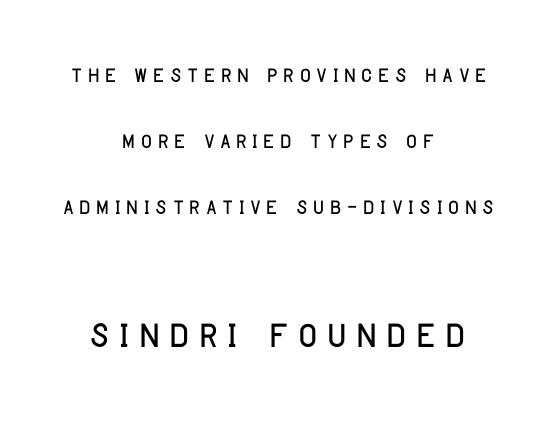
Type size steps up from the first block to the second. Leftover space on each line is divided equally before and after the words. I'd call this a sans setting — the letters go barefoot. Ascenders rise straight up at ninety degrees. The space directly below the letters is spotless. Is this a fixed-width face? No — the glyphs have proportional, varying widths.
